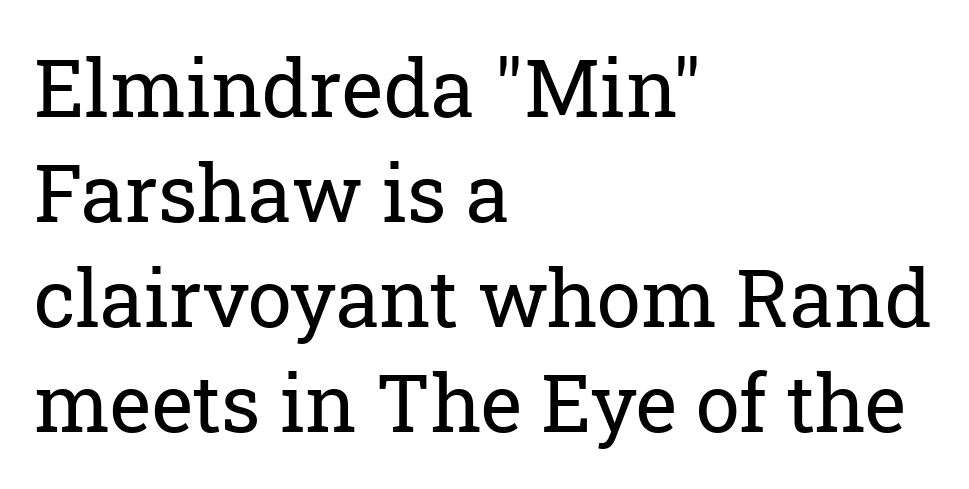
{"serif": "yes", "italic": "no", "bold": "no", "weight": "regular", "width": "normal", "stroke_contrast": "low", "x_height": "medium", "monospaced": "no", "underline": "no", "align": "left", "line_spacing": "normal", "line_spacing_ratio": 1.33, "letter_spacing": "normal", "letter_spacing_em": 0.0, "glyph_px": 79}
